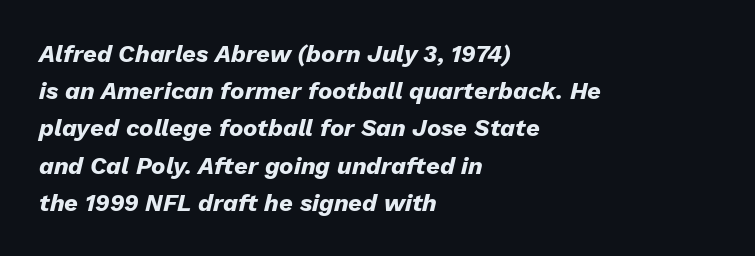
Observe the ordinary spacing: letters are neighbours, not strangers. This block has exactly the height ordinary leading produces. Pretty heavy lettering here — definitely bold. Where is the straight margin? On the left.
